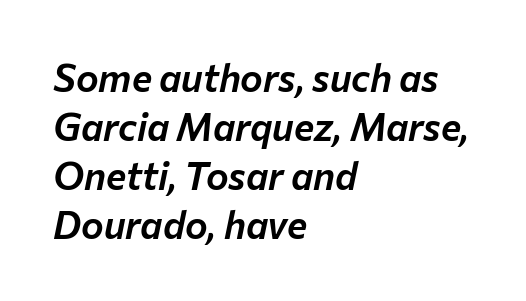
The typesetter chose a ragged-right arrangement here. Interline gaps are of average width in this sample. Think of a printed novel: that variable character pitch is what you see here. Observe the lean: these are italic letterforms. The gap between lines stays unmarked. The tracking reads as untouched default to a designer's eye.
